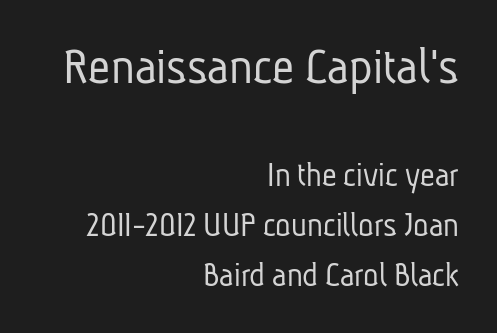
The image shows 54 px light, condensed sans-serif type; set right-aligned, normal line spacing (1.39x), normal letter spacing, not underlined; the first (top) block is 1.5x larger; low stroke contrast and a medium x-height.
